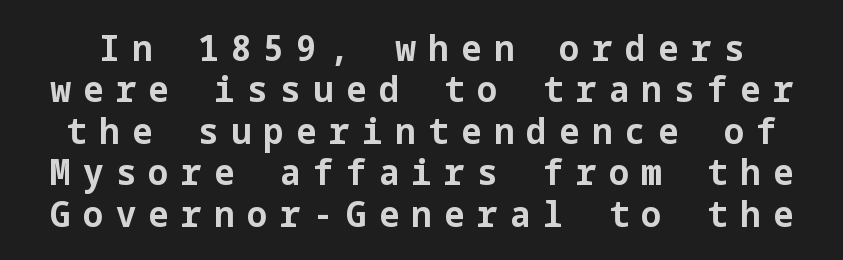
The image shows 36 px bold sans-serif type, upright; set tight line spacing (1.15x), unusually wide letter spacing (+0.35 em), not underlined; low stroke contrast and a medium x-height.
